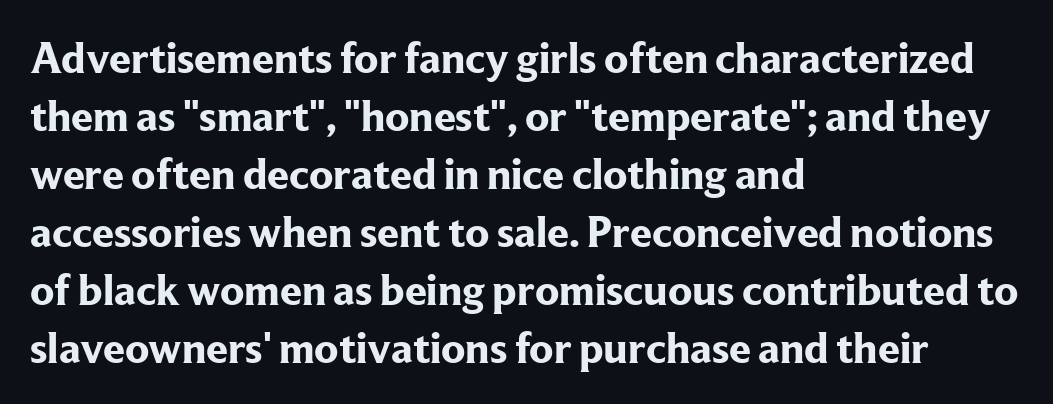
There is no visible air inserted between adjacent glyphs. Each line starts at the same left margin while the right side varies. These lines are rendered in a variable-pitch font. Underlining? Definitely not there. In terms of letterform style, serifs are clearly present.
